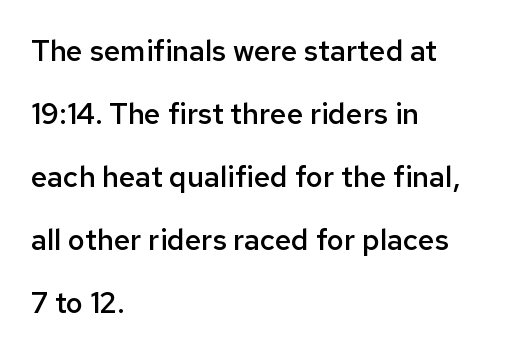
The image shows 29 px semibold sans-serif type, upright; set left-aligned, loose line spacing (2.17x), normal letter spacing, not underlined; low stroke contrast and a medium x-height.
